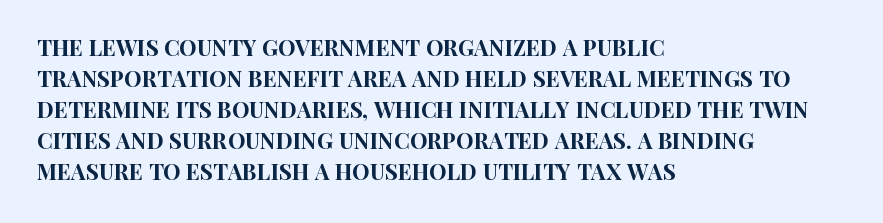
Q: Is the text italic (slanted)? A: No, it is upright.
Q: Is the text underlined? A: No.
Q: How is the paragraph aligned? A: Left-aligned.
Q: Is the spacing between letters normal or unusually wide? A: Normal.
Q: Is the spacing between lines tight, normal or loose? A: Normal.
